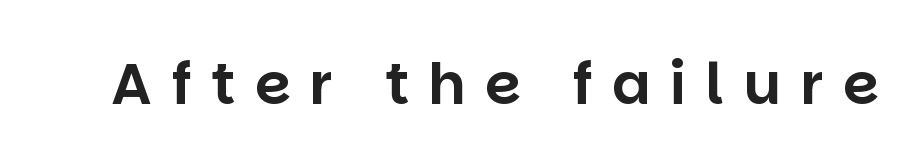
{"serif": "no", "italic": "no", "width": "normal", "stroke_contrast": "low", "x_height": "large", "monospaced": "no", "underline": "no", "letter_spacing": "wide", "letter_spacing_em": 0.34, "glyph_px": 57}
